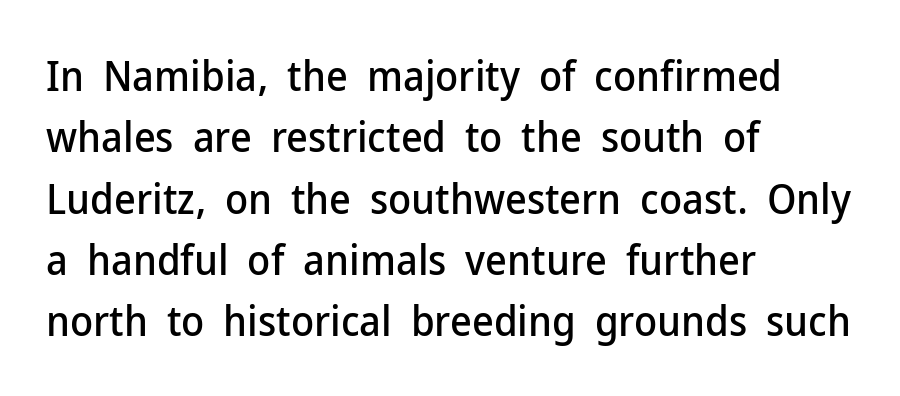
The image shows 42 px sans-serif type, upright; set left-aligned, normal line spacing (1.46x), normal letter spacing, not underlined; low stroke contrast and a medium x-height.
